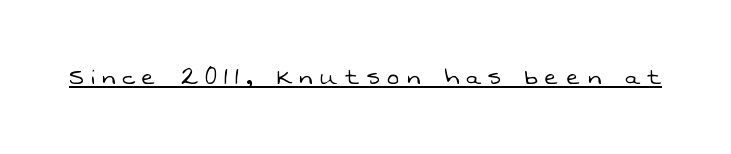
Q: Is the text bold? A: No.
Q: Is the typeface a serif or a sans-serif typeface? A: Sans-serif.
Q: Is the text underlined? A: Yes.
Q: Is the spacing between letters normal or unusually wide? A: Unusually wide.
Q: Width (condensed, normal, or wide)? A: Normal.
Q: Stroke contrast? A: Low.
Q: x-height? A: Medium.
Q: Monospaced? A: No.
